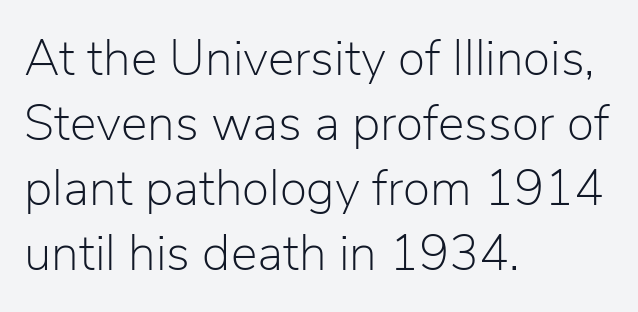
Q: Is the text bold? A: No.
Q: Is the text italic (slanted)? A: No, it is upright.
Q: Is the typeface a serif or a sans-serif typeface? A: Sans-serif.
Q: Is the text underlined? A: No.
Q: How is the paragraph aligned? A: Left-aligned.
Q: Is the spacing between letters normal or unusually wide? A: Normal.
Q: Is the spacing between lines tight, normal or loose? A: Normal.
Q: Width (condensed, normal, or wide)? A: Normal.
Q: Stroke contrast? A: Low.
Q: x-height? A: Medium.
Q: Monospaced? A: No.
